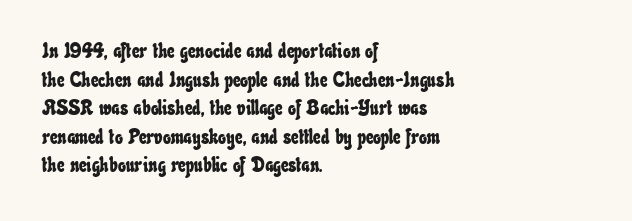
If you drew a ruler down the left edge, every line would touch it. Lines of text with bare space underneath. Regarding leading, the lines here are spaced in the standard way. Standard letterfit; no display-style spreading of the glyphs.
